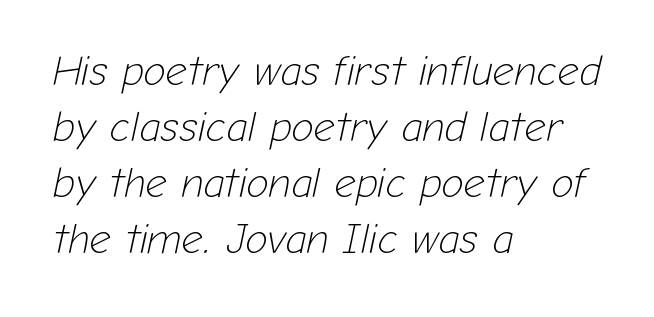
{"italic": "yes", "lean": "right", "slant_degrees": 12, "bold": "no", "weight": "light", "width": "normal", "stroke_contrast": "low", "x_height": "medium", "monospaced": "no", "underline": "no", "align": "left", "line_spacing": "normal", "line_spacing_ratio": 1.33, "letter_spacing": "normal", "letter_spacing_em": 0.0, "glyph_px": 42}
